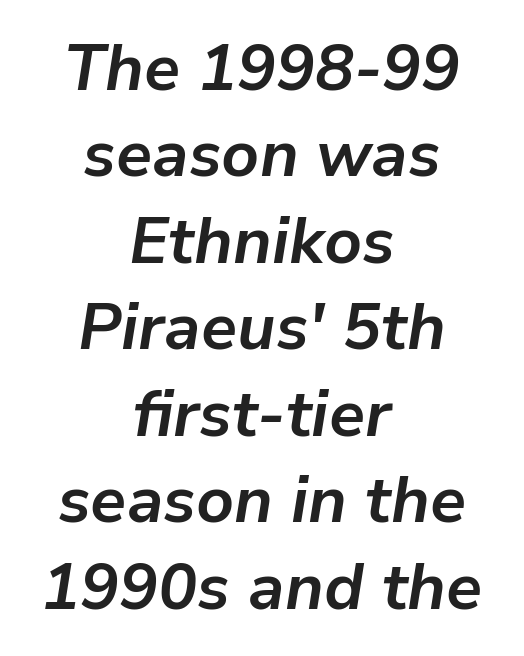
The image shows 65 px bold type, italic (leaning right); set centered, normal line spacing (1.33x), normal letter spacing, not underlined; low stroke contrast and a medium x-height.
